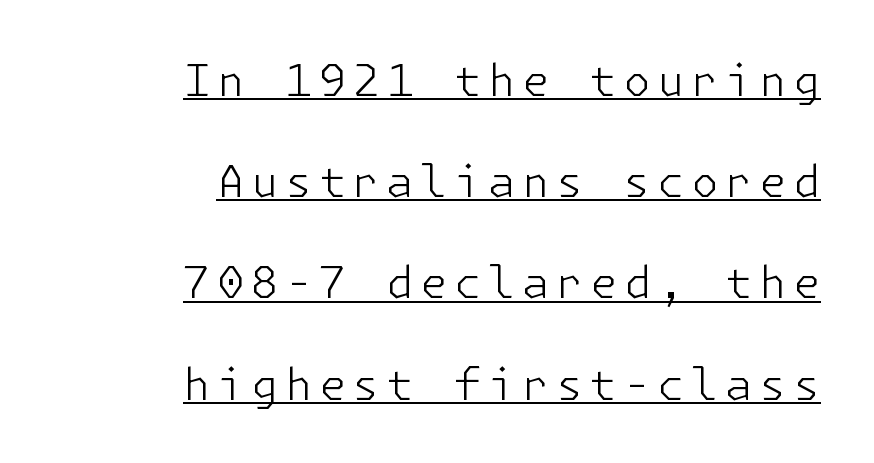
The letters stand upright; this is a roman face. This rendering employs a face without finishing strokes, i.e., a sans-serif. Quick note: underline on. The font is comparable to plain body text, perhaps lighter.
